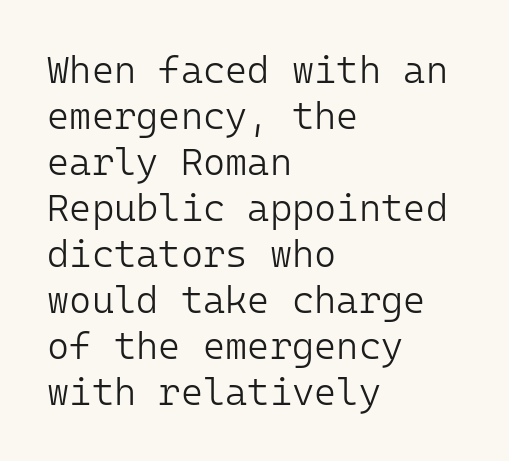
The image shows 38 px light sans-serif type, upright, monospaced; set left-aligned, line spacing 1.21x, normal letter spacing, not underlined; low stroke contrast and a medium x-height.
